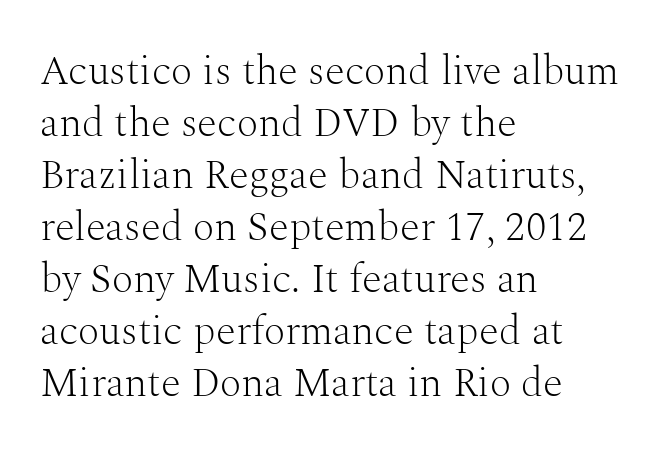
{"serif": "yes", "italic": "no", "bold": "no", "weight": "light", "width": "normal", "stroke_contrast": "medium", "x_height": "medium", "monospaced": "no", "underline": "no", "align": "left", "line_spacing": "normal", "line_spacing_ratio": 1.27, "letter_spacing": "normal", "letter_spacing_em": 0.0, "glyph_px": 41}
